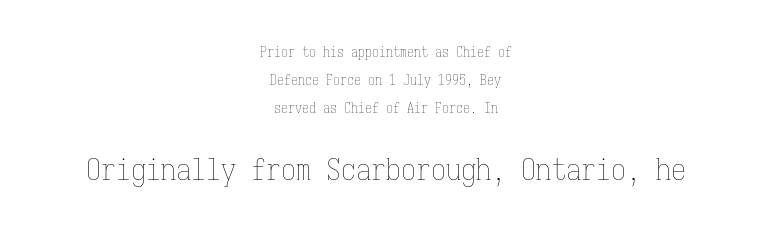
{"italic": "no", "bold": "no", "weight": "thin", "width": "condensed", "stroke_contrast": "low", "x_height": "medium", "monospaced": "yes", "underline": "no", "align": "center", "line_spacing": "loose", "line_spacing_ratio": 1.99, "letter_spacing": "normal", "letter_spacing_em": 0.0, "larger_block": "second", "size_ratio": 2.14, "glyph_px": 30}
